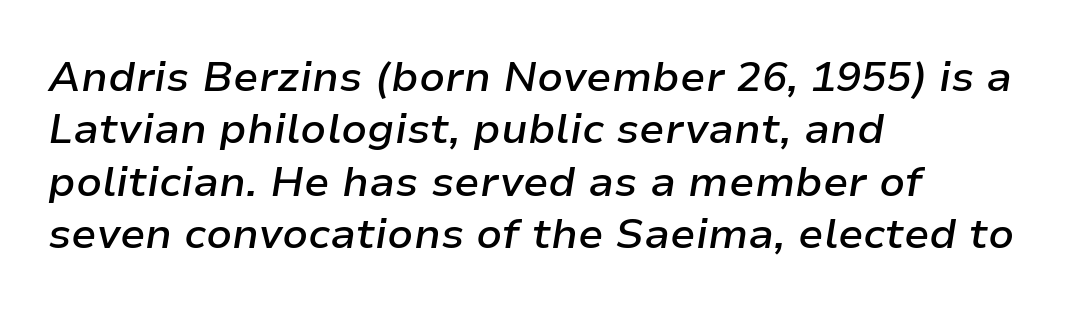
Q: Is the text bold? A: Semi-bold.
Q: Is the text italic (slanted)? A: Yes, it leans right by about 9 degrees.
Q: Is the text underlined? A: No.
Q: How is the paragraph aligned? A: Left-aligned.
Q: Is the spacing between letters normal or unusually wide? A: Normal.
Q: Is the spacing between lines tight, normal or loose? A: Normal.
Q: Width (condensed, normal, or wide)? A: Normal.
Q: Stroke contrast? A: Low.
Q: x-height? A: Medium.
Q: Monospaced? A: No.
